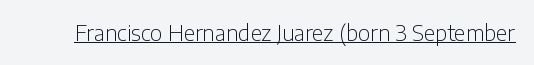
{"italic": "no", "bold": "no", "underline": "yes", "letter_spacing": "normal", "letter_spacing_em": 0.0, "glyph_px": 21}
